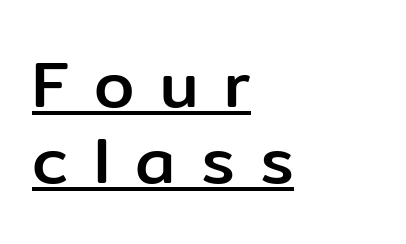
The image shows 65 px sans-serif type, upright; set left-aligned, line spacing 1.17x, unusually wide letter spacing (+0.39 em), underlined; low stroke contrast and a medium x-height.
